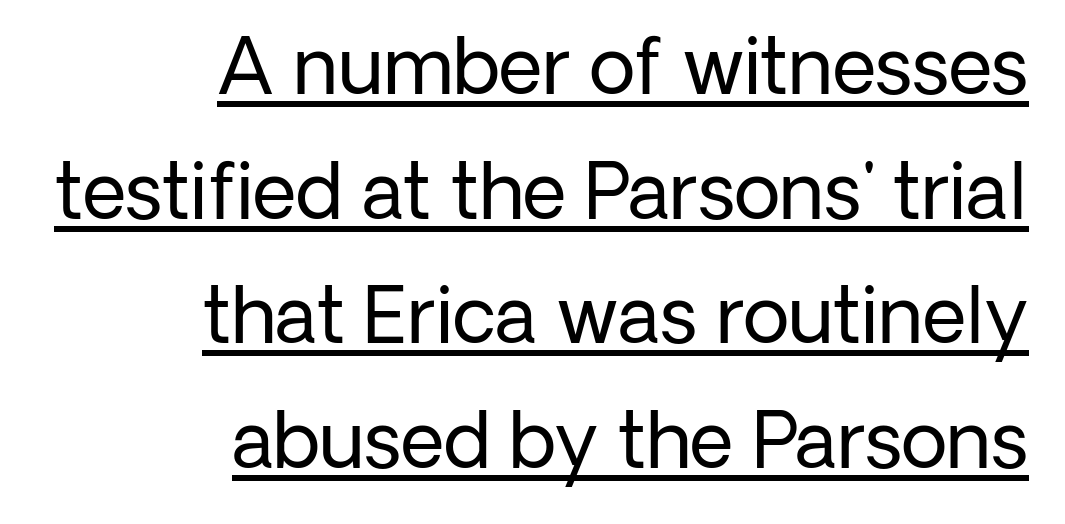
Compared with typical paragraphs, the rows here are spaced about the same. Nope, no serifs anywhere on these letters. Bold? No — there's no thickening of the strokes. The letters stand upright; this is a roman face. Letter spacing: default. Glance below the letters and you will spot a drawn line.
